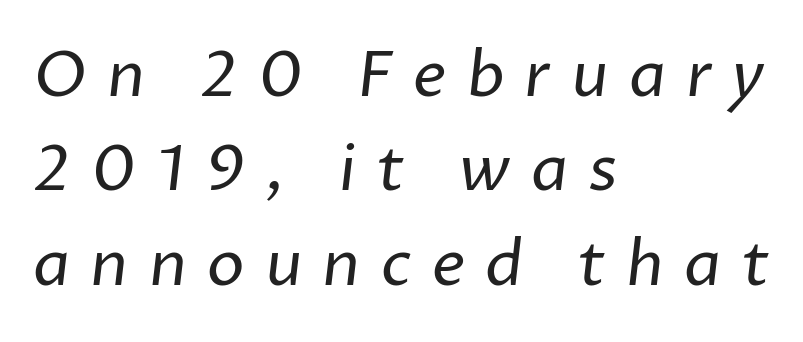
Q: Is the text bold? A: No.
Q: Is the typeface a serif or a sans-serif typeface? A: Sans-serif.
Q: Is the text underlined? A: No.
Q: How is the paragraph aligned? A: Left-aligned.
Q: Is the spacing between letters normal or unusually wide? A: Unusually wide.
Q: Is the spacing between lines tight, normal or loose? A: Normal.
Q: Width (condensed, normal, or wide)? A: Normal.
Q: Stroke contrast? A: Low.
Q: x-height? A: Medium.
Q: Monospaced? A: No.
